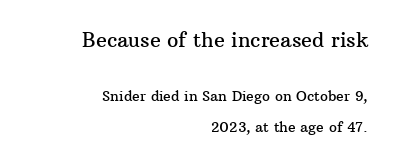
Q: Is the text italic (slanted)? A: No, it is upright.
Q: Is the text underlined? A: No.
Q: How is the paragraph aligned? A: Right-aligned.
Q: Is the spacing between letters normal or unusually wide? A: Normal.
Q: Is the spacing between lines tight, normal or loose? A: Loose.
Q: Which block of text is set in a larger size, the first (top) or the second (bottom)? A: The first (top) one.
